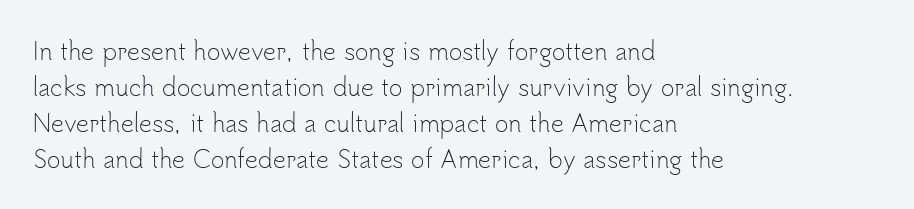
Q: Is the text bold? A: No.
Q: Is the text italic (slanted)? A: No, it is upright.
Q: Is the text underlined? A: No.
Q: How is the paragraph aligned? A: Left-aligned.
Q: Is the spacing between letters normal or unusually wide? A: Normal.
Q: Is the spacing between lines tight, normal or loose? A: Normal.
